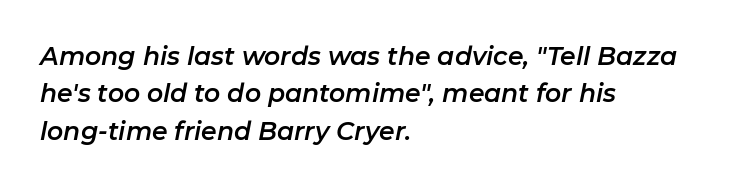
Q: Is the text italic (slanted)? A: Yes, it leans right by about 11 degrees.
Q: Is the text underlined? A: No.
Q: How is the paragraph aligned? A: Left-aligned.
Q: Is the spacing between letters normal or unusually wide? A: Normal.
Q: Is the spacing between lines tight, normal or loose? A: Normal.
